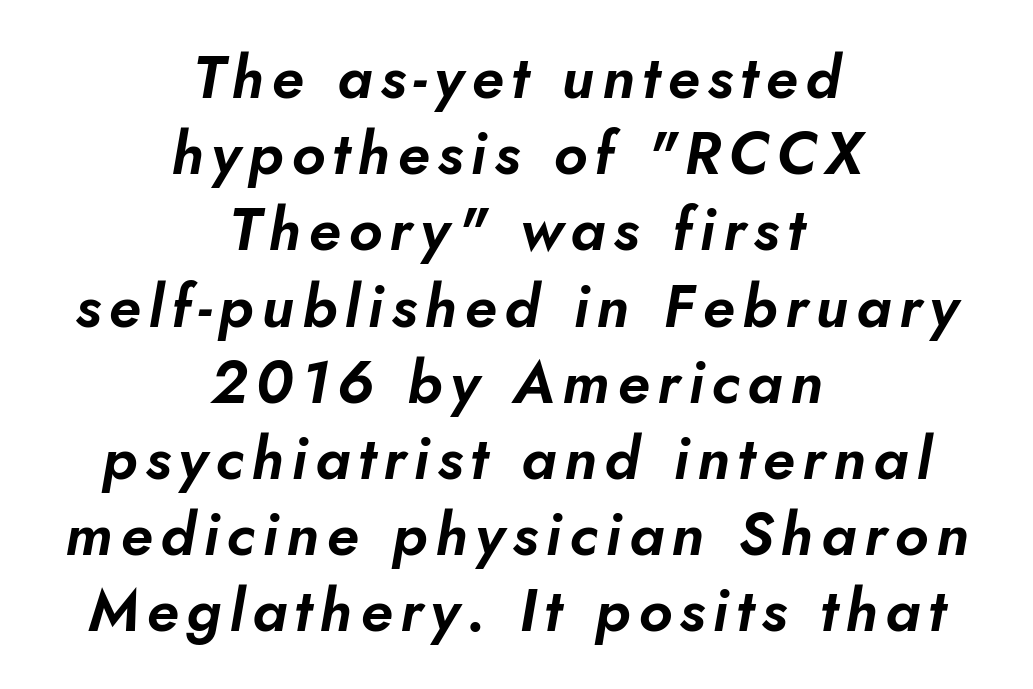
Normally led — the rows are evenly, conventionally spaced. Do the characters align in a grid? No, the font is proportional. Is the block centered? Yes — each line is placed symmetrically about the middle. Descenders hang freely into open space.
